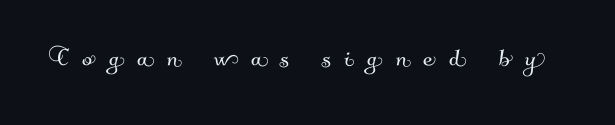
{"serif": "no", "width": "normal", "stroke_contrast": "medium", "x_height": "small", "monospaced": "no", "underline": "no", "letter_spacing": "wide", "letter_spacing_em": 0.44, "glyph_px": 30}
